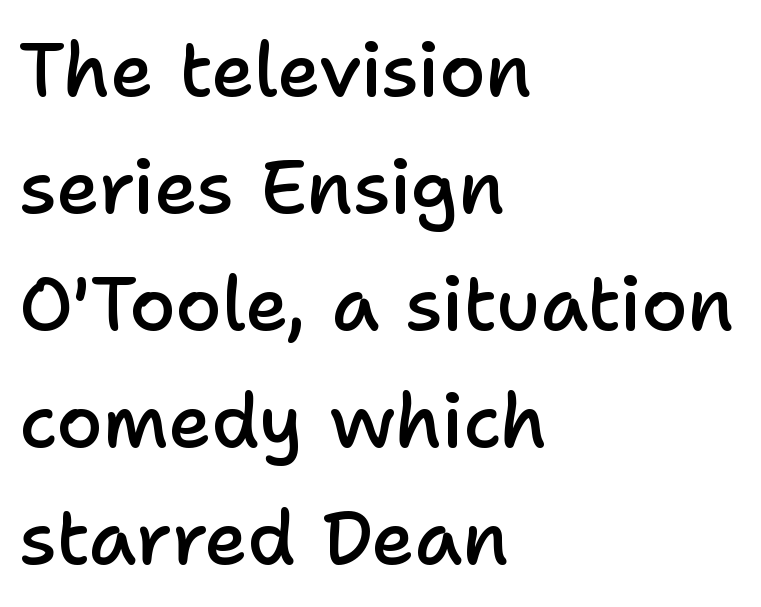
Q: Is the text bold? A: Semi-bold.
Q: Is the text italic (slanted)? A: No, it is upright.
Q: Is the typeface a serif or a sans-serif typeface? A: Sans-serif.
Q: Is the text underlined? A: No.
Q: How is the paragraph aligned? A: Left-aligned.
Q: Is the spacing between letters normal or unusually wide? A: Normal.
Q: Is the spacing between lines tight, normal or loose? A: Normal.
Q: Width (condensed, normal, or wide)? A: Normal.
Q: Stroke contrast? A: Low.
Q: x-height? A: Medium.
Q: Monospaced? A: No.
